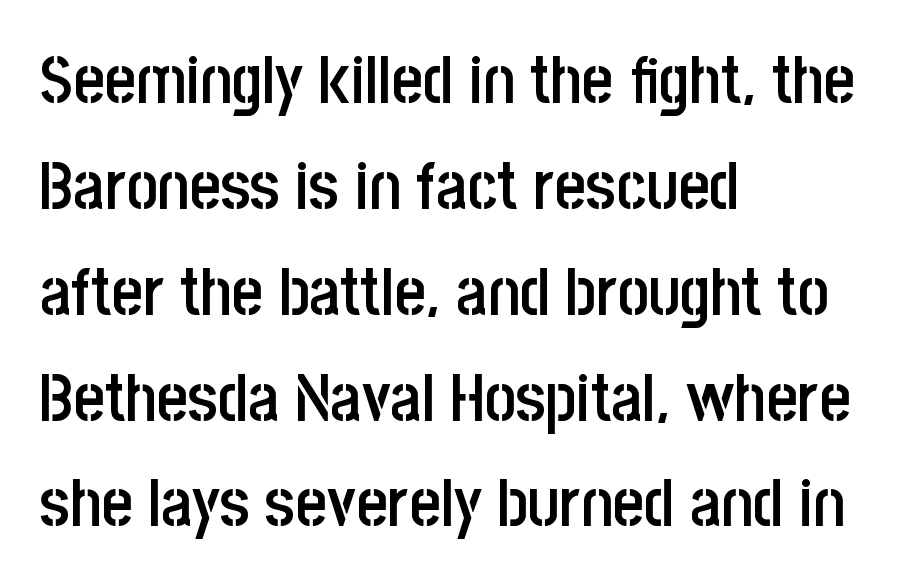
Q: Is the text bold? A: Semi-bold.
Q: Is the text italic (slanted)? A: No, it is upright.
Q: Is the typeface a serif or a sans-serif typeface? A: Sans-serif.
Q: Is the text underlined? A: No.
Q: How is the paragraph aligned? A: Left-aligned.
Q: Is the spacing between letters normal or unusually wide? A: Normal.
Q: Is the spacing between lines tight, normal or loose? A: Normal.
Q: Width (condensed, normal, or wide)? A: Condensed.
Q: Stroke contrast? A: Low.
Q: x-height? A: Large.
Q: Monospaced? A: No.
